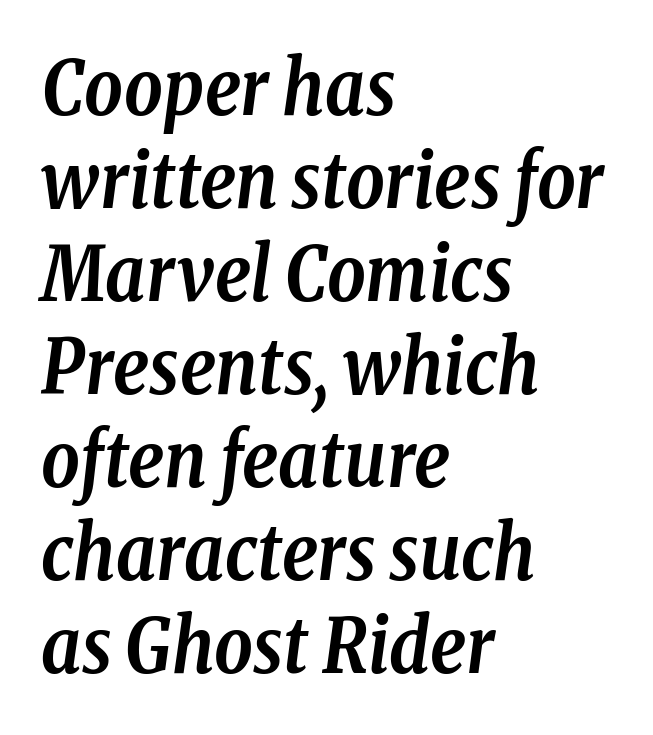
The image shows 75 px semibold, condensed serif type, italic (leaning right); set left-aligned, line spacing 1.24x, normal letter spacing, not underlined; low stroke contrast and a medium x-height.
